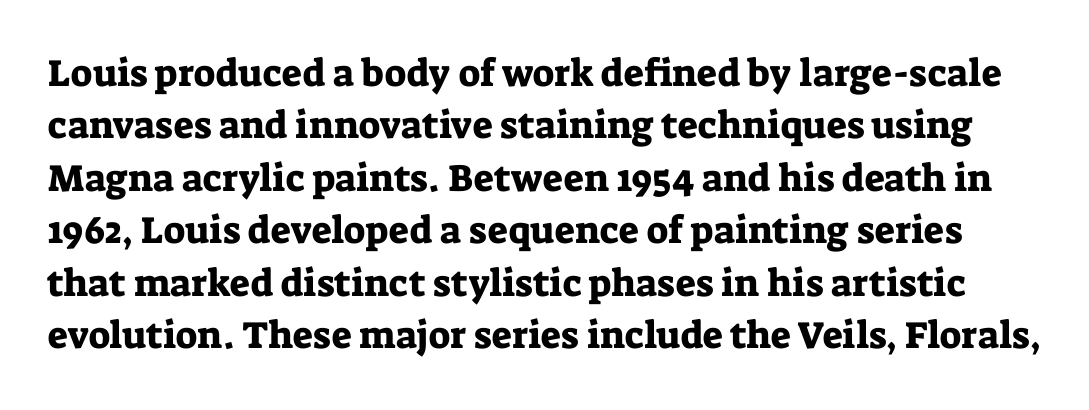
Q: Is the text italic (slanted)? A: No, it is upright.
Q: Is the typeface a serif or a sans-serif typeface? A: Serif.
Q: Is the text underlined? A: No.
Q: Is the spacing between letters normal or unusually wide? A: Normal.
Q: Is the spacing between lines tight, normal or loose? A: Normal.
Q: Width (condensed, normal, or wide)? A: Normal.
Q: Stroke contrast? A: Low.
Q: x-height? A: Medium.
Q: Monospaced? A: No.
